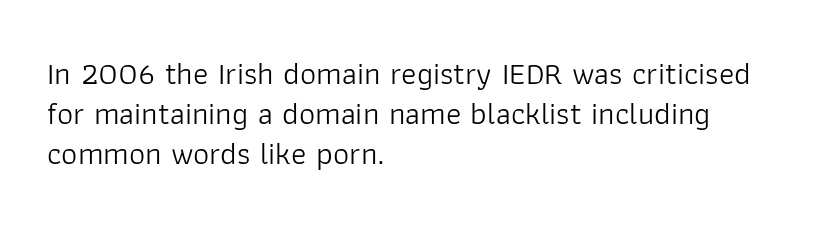
The image shows 32 px light sans-serif type, upright; set left-aligned, normal line spacing (1.25x), normal letter spacing, not underlined; low stroke contrast and a medium x-height.
